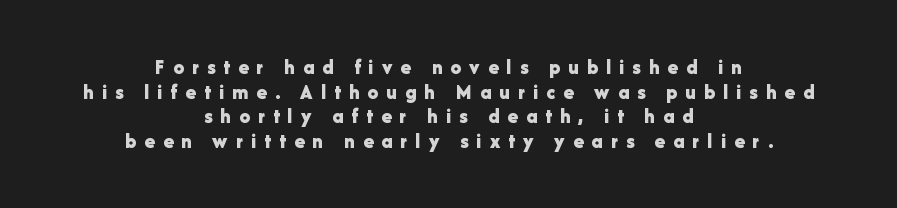
The image shows 21 px bold type, upright; set centered, line spacing 1.17x, unusually wide letter spacing (+0.39 em), not underlined.
